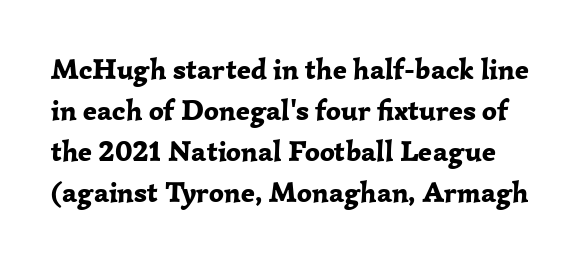
The image shows 29 px bold serif type, upright; set normal line spacing (1.41x), normal letter spacing, not underlined; low stroke contrast and a medium x-height.
